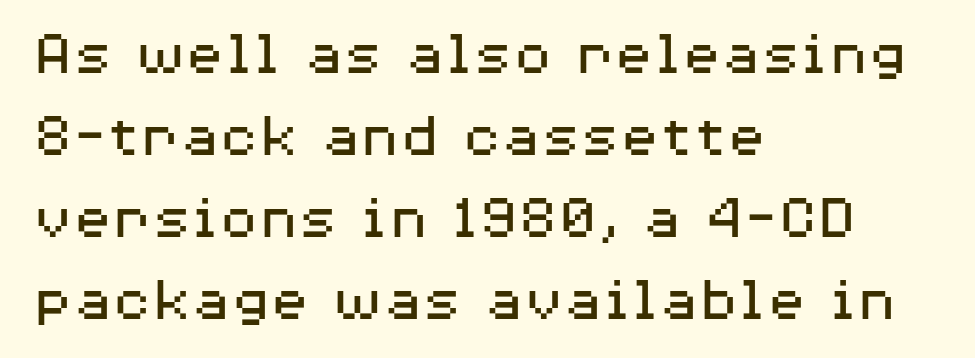
Proportional: the letters do not fall into vertical columns. The block of text has a typical density, with ordinary space between rows. Stems and bowls with no extra thickness — not bold. Only glyphs here, with clear space below each row. Observe the absence of serifs on each vertical stroke in this sample.
